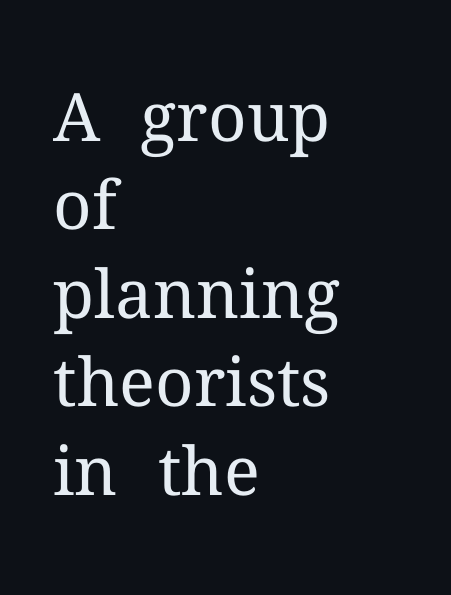
{"serif": "yes", "italic": "no", "bold": "no", "weight": "regular", "width": "normal", "stroke_contrast": "medium", "x_height": "medium", "monospaced": "no", "underline": "no", "align": "left", "line_spacing": "normal", "line_spacing_ratio": 1.32, "letter_spacing": "normal", "letter_spacing_em": 0.0, "glyph_px": 67}
